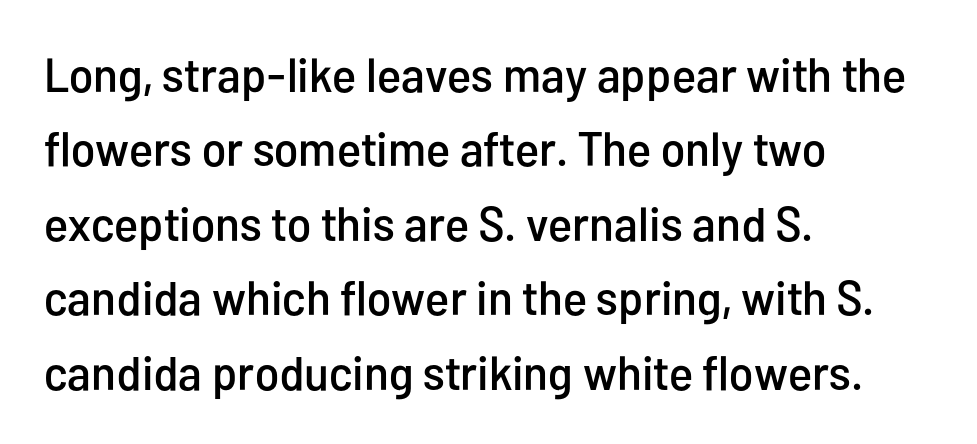
Q: Is the text italic (slanted)? A: No, it is upright.
Q: Is the typeface a serif or a sans-serif typeface? A: Sans-serif.
Q: Is the text underlined? A: No.
Q: How is the paragraph aligned? A: Left-aligned.
Q: Is the spacing between letters normal or unusually wide? A: Normal.
Q: Is the spacing between lines tight, normal or loose? A: Normal.
Q: Width (condensed, normal, or wide)? A: Condensed.
Q: Stroke contrast? A: Low.
Q: x-height? A: Medium.
Q: Monospaced? A: No.
